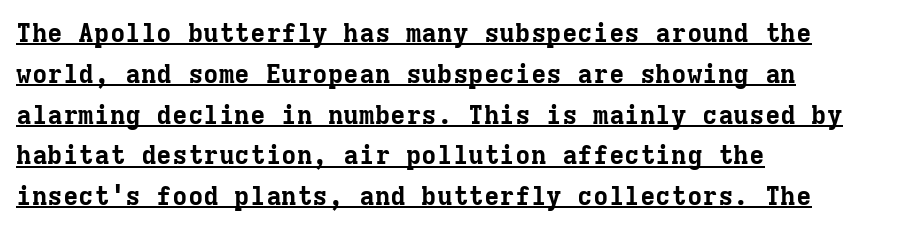
{"italic": "no", "bold": "yes", "underline": "yes", "align": "left", "line_spacing": "normal", "line_spacing_ratio": 1.57, "letter_spacing": "normal", "letter_spacing_em": 0.0, "glyph_px": 26}
